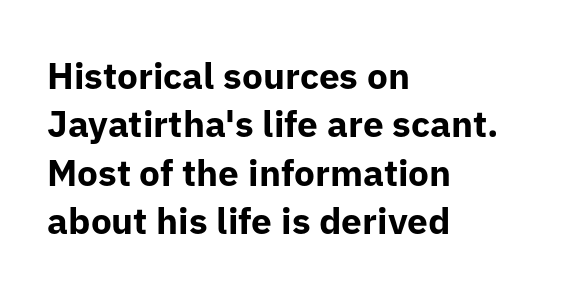
The image shows 37 px bold sans-serif type, upright; set left-aligned, normal line spacing (1.31x), normal letter spacing, not underlined; low stroke contrast and a medium x-height.
